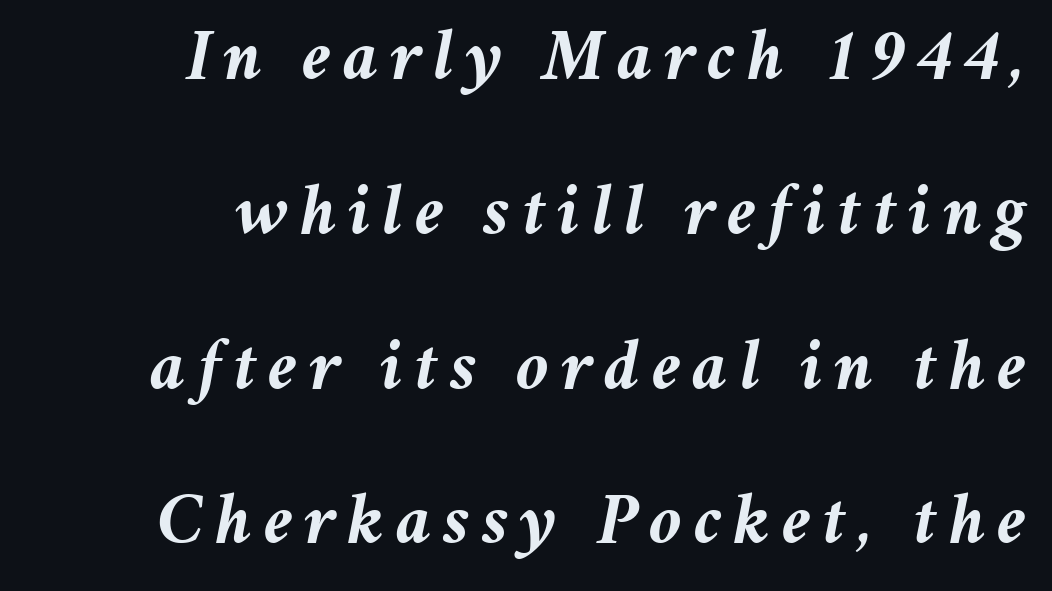
The text carries the slant typical of an italic or oblique font. Looks like regular typesetting: each glyph gets only the width it needs. Is the type bold? Yes — the strokes are clearly thick and heavy. Descenders are the only things crossing below the line.
